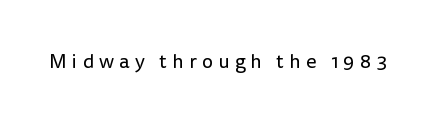
The image shows 20 px text type, upright; set unusually wide letter spacing (+0.26 em), not underlined.
